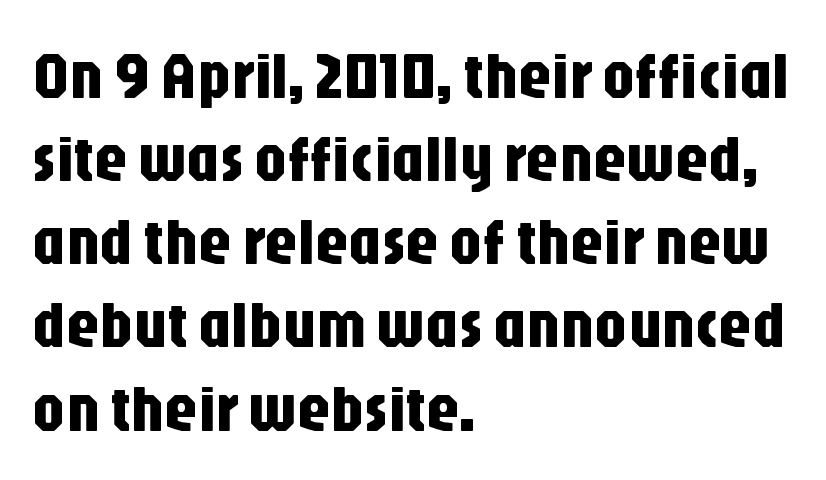
{"serif": "no", "italic": "no", "width": "condensed", "stroke_contrast": "low", "x_height": "large", "monospaced": "no", "underline": "no", "align": "left", "line_spacing": "normal", "line_spacing_ratio": 1.26, "letter_spacing": "normal", "letter_spacing_em": 0.0, "glyph_px": 66}
